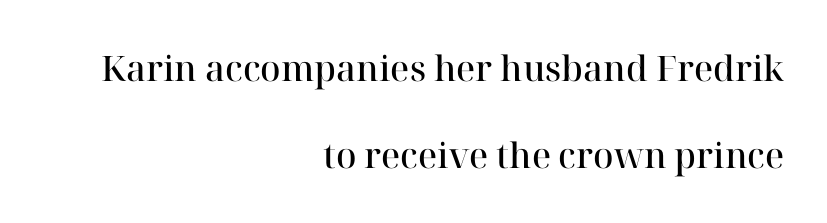
Each letter keeps its own natural width here, so spacing adapts to shape. Examine the stroke ends and you'll spot serifs. The passage shown is not underscored anywhere. Is there much room between lines? Yes — plenty of vertical air separates them. If you drew a ruler down the right edge, every line would touch it.
